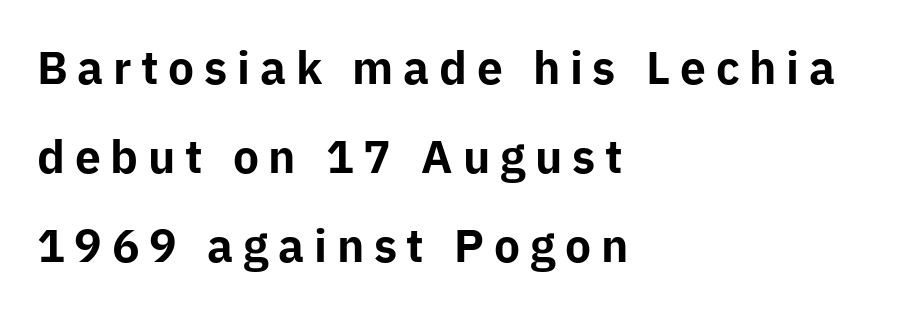
Q: Is the text bold? A: Yes.
Q: Is the text italic (slanted)? A: No, it is upright.
Q: Is the typeface a serif or a sans-serif typeface? A: Sans-serif.
Q: Is the text underlined? A: No.
Q: How is the paragraph aligned? A: Left-aligned.
Q: Is the spacing between letters normal or unusually wide? A: Unusually wide.
Q: Is the spacing between lines tight, normal or loose? A: Loose.
Q: Width (condensed, normal, or wide)? A: Normal.
Q: Stroke contrast? A: Low.
Q: x-height? A: Medium.
Q: Monospaced? A: No.
